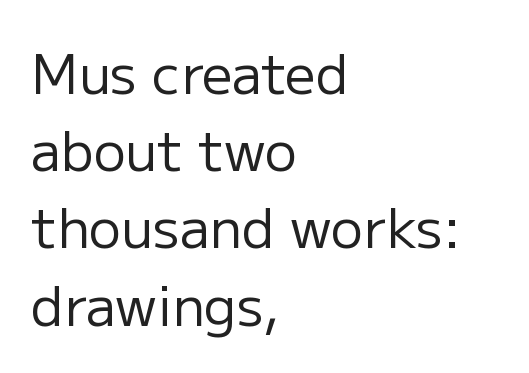
{"serif": "no", "italic": "no", "bold": "no", "weight": "regular", "width": "normal", "stroke_contrast": "low", "x_height": "medium", "monospaced": "no", "underline": "no", "align": "left", "line_spacing": "normal", "line_spacing_ratio": 1.43, "letter_spacing": "normal", "letter_spacing_em": 0.0, "glyph_px": 54}
